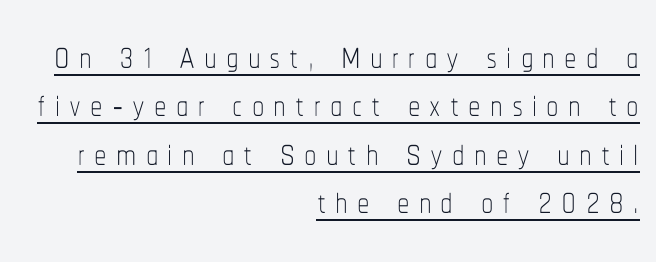
The lines are quadded right. Emphasis is given by a line drawn under the lettering. Summary of vertical rhythm: compact, with narrow interline spacing. Vertical strokes here are truly vertical.
